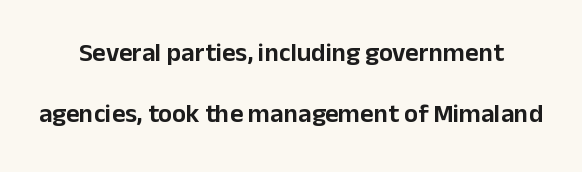
The image shows 26 px text type, upright; set loose line spacing (2.35x), normal letter spacing, not underlined.
